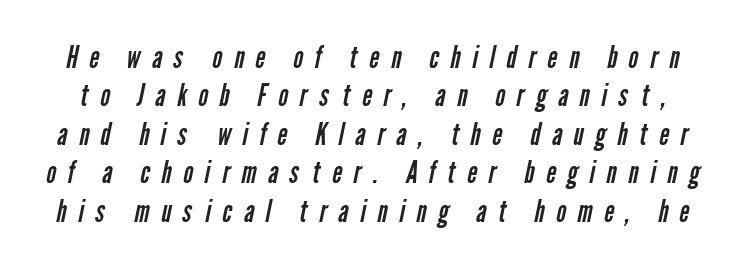
{"serif": "no", "bold": "no", "weight": "regular", "width": "condensed", "stroke_contrast": "low", "x_height": "medium", "monospaced": "no", "underline": "no", "line_spacing": "normal", "line_spacing_ratio": 1.28, "letter_spacing": "wide", "letter_spacing_em": 0.39, "glyph_px": 30}
